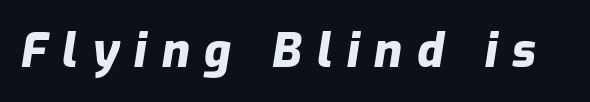
{"italic": "yes", "lean": "right", "slant_degrees": 9, "bold": "yes", "weight": "heavy", "width": "normal", "stroke_contrast": "low", "x_height": "medium", "monospaced": "no", "underline": "no", "letter_spacing": "wide", "letter_spacing_em": 0.31, "glyph_px": 47}
